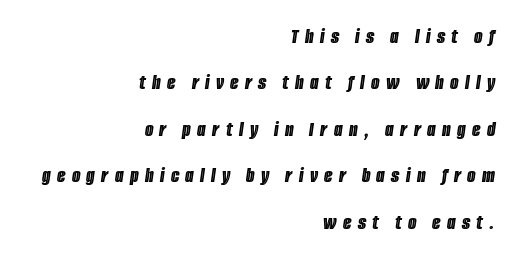
Q: Is the text italic (slanted)? A: Yes, it leans right by about 8 degrees.
Q: Is the text underlined? A: No.
Q: How is the paragraph aligned? A: Right-aligned.
Q: Is the spacing between letters normal or unusually wide? A: Unusually wide.
Q: Is the spacing between lines tight, normal or loose? A: Loose.
